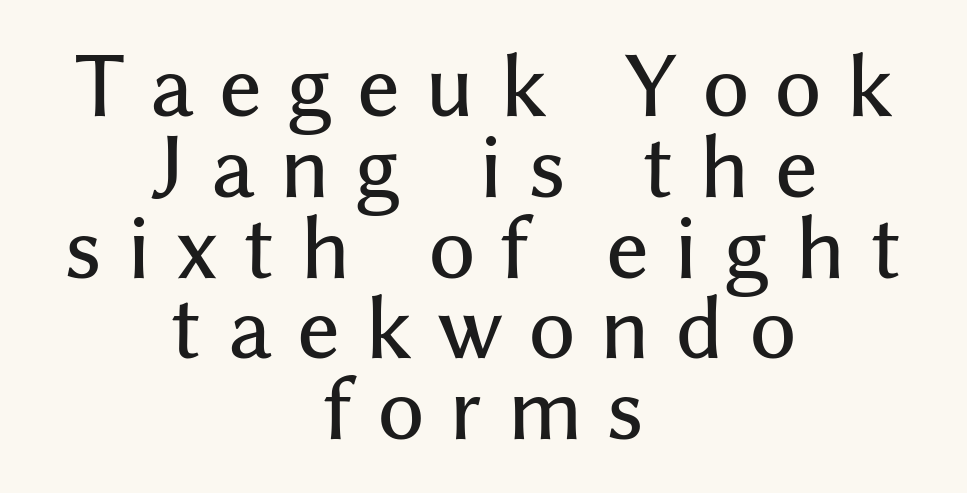
The image shows 80 px sans-serif type, upright; set centered, tight line spacing (1.01x), unusually wide letter spacing (+0.32 em), not underlined; medium stroke contrast and a medium x-height.
